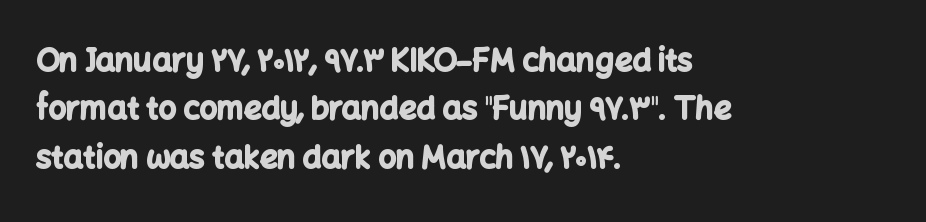
{"serif": "no", "italic": "no", "bold": "yes", "weight": "bold", "width": "normal", "stroke_contrast": "low", "x_height": "medium", "monospaced": "no", "underline": "no", "align": "left", "line_spacing": "normal", "line_spacing_ratio": 1.56, "letter_spacing": "normal", "letter_spacing_em": 0.0, "glyph_px": 31}
